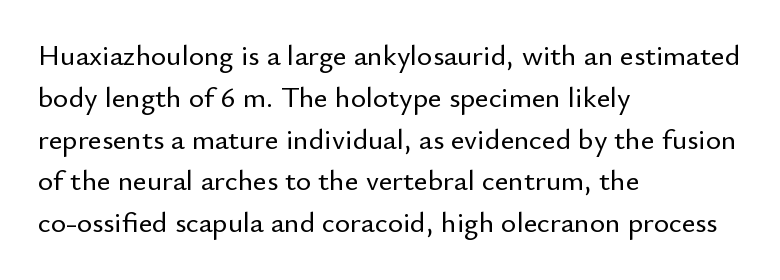
{"serif": "no", "italic": "no", "width": "normal", "stroke_contrast": "low", "x_height": "small", "monospaced": "no", "underline": "no", "align": "left", "line_spacing": "normal", "line_spacing_ratio": 1.44, "letter_spacing": "normal", "letter_spacing_em": 0.0, "glyph_px": 29}
